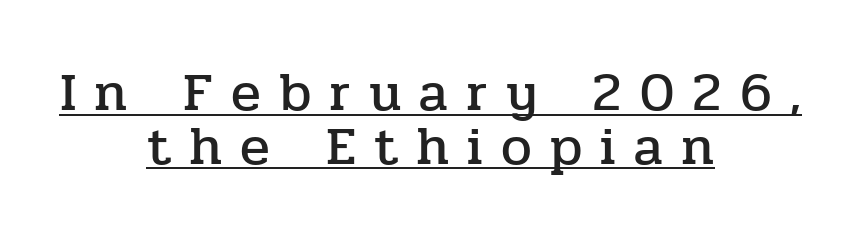
Q: Is the text italic (slanted)? A: No, it is upright.
Q: Is the typeface a serif or a sans-serif typeface? A: Serif.
Q: Is the text underlined? A: Yes.
Q: How is the paragraph aligned? A: Centered.
Q: Is the spacing between letters normal or unusually wide? A: Unusually wide.
Q: Is the spacing between lines tight, normal or loose? A: Tight.
Q: Width (condensed, normal, or wide)? A: Normal.
Q: Stroke contrast? A: Low.
Q: x-height? A: Medium.
Q: Monospaced? A: No.
